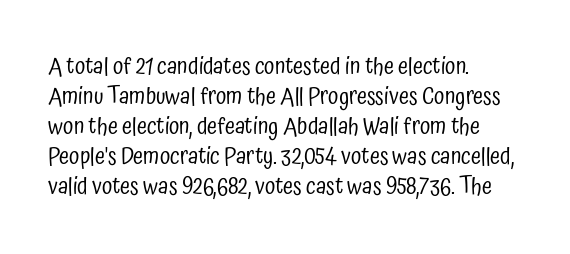
Q: Is the text bold? A: No.
Q: Is the text italic (slanted)? A: No, it is upright.
Q: Is the text underlined? A: No.
Q: How is the paragraph aligned? A: Left-aligned.
Q: Is the spacing between letters normal or unusually wide? A: Normal.
Q: Is the spacing between lines tight, normal or loose? A: Normal.
